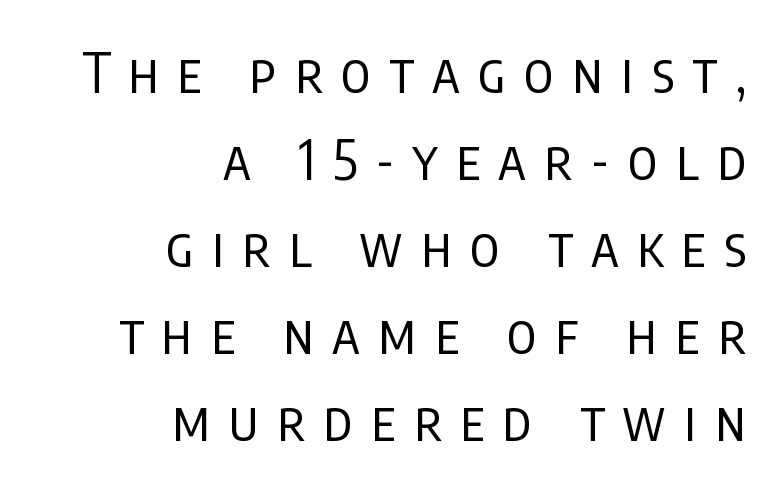
Q: Is the text bold? A: No.
Q: Is the text italic (slanted)? A: No, it is upright.
Q: Is the typeface a serif or a sans-serif typeface? A: Sans-serif.
Q: Is the text underlined? A: No.
Q: How is the paragraph aligned? A: Right-aligned.
Q: Is the spacing between letters normal or unusually wide? A: Unusually wide.
Q: Is the spacing between lines tight, normal or loose? A: Normal.
Q: Width (condensed, normal, or wide)? A: Condensed.
Q: Stroke contrast? A: Low.
Q: x-height? A: Large.
Q: Monospaced? A: No.
